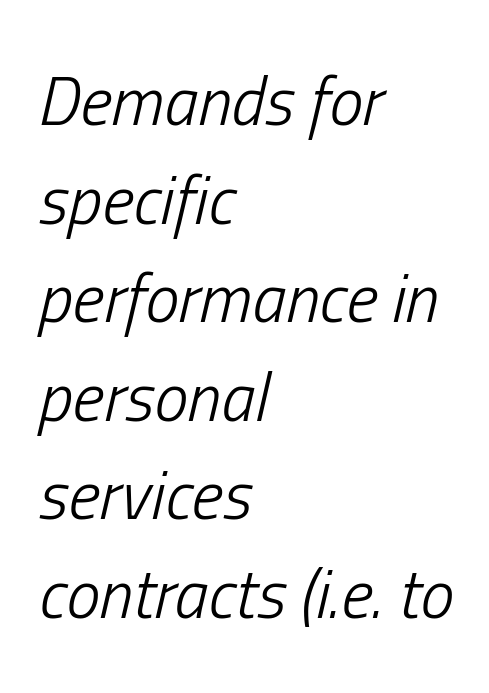
The image shows 68 px light, condensed type, italic (leaning right); set left-aligned, normal line spacing (1.45x), normal letter spacing, not underlined; low stroke contrast and a medium x-height.
